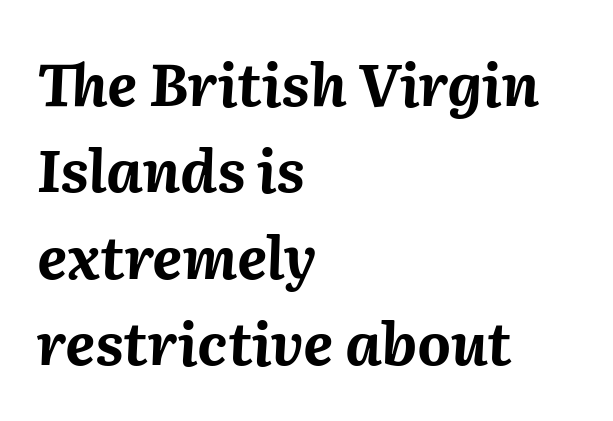
The image shows 58 px bold type, italic (leaning right); set left-aligned, normal line spacing (1.49x), normal letter spacing, not underlined; medium stroke contrast and a medium x-height.
